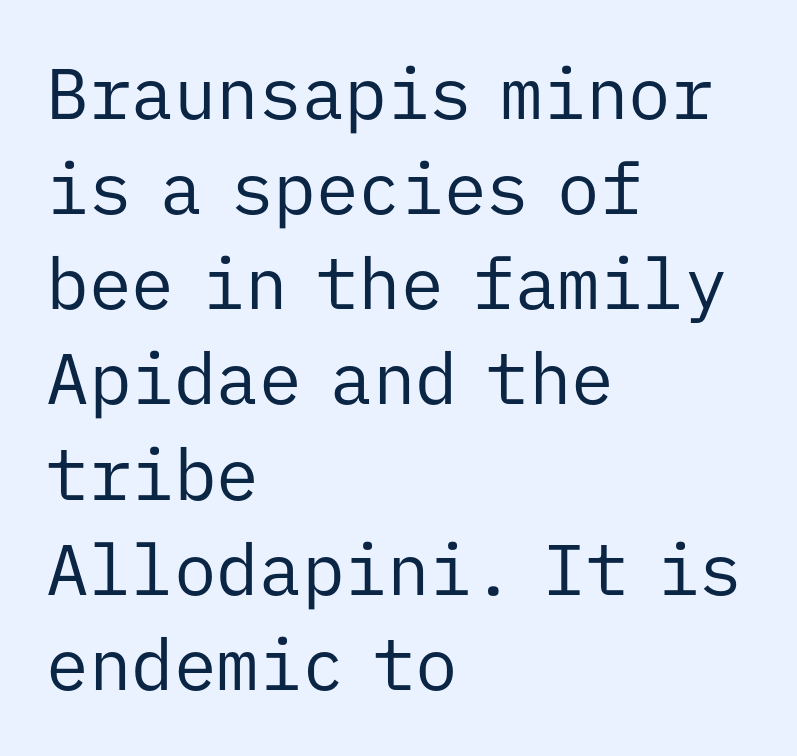
The image shows 71 px regular-weight sans-serif type, upright, monospaced; set left-aligned, normal line spacing (1.34x), normal letter spacing, not underlined; low stroke contrast and a medium x-height.
